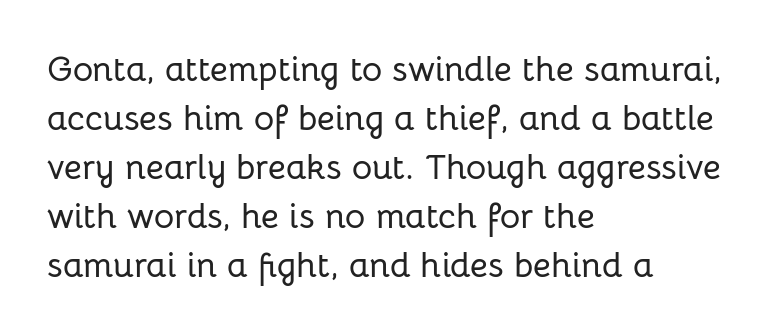
The image shows 35 px sans-serif type, upright; set left-aligned, normal line spacing (1.4x), normal letter spacing, not underlined; low stroke contrast and a medium x-height.
